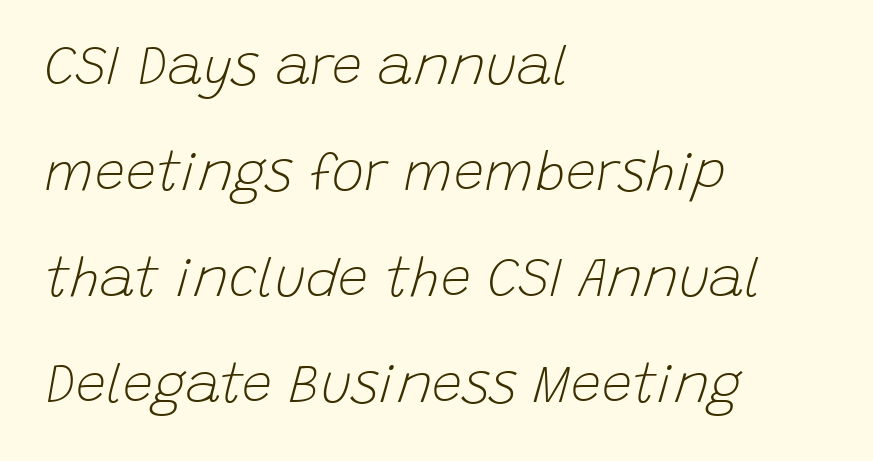
Q: Is the text bold? A: No.
Q: Is the text italic (slanted)? A: Yes, it leans right by about 15 degrees.
Q: Is the text underlined? A: No.
Q: How is the paragraph aligned? A: Left-aligned.
Q: Is the spacing between letters normal or unusually wide? A: Normal.
Q: Is the spacing between lines tight, normal or loose? A: Loose.
Q: Width (condensed, normal, or wide)? A: Normal.
Q: Stroke contrast? A: Low.
Q: x-height? A: Large.
Q: Monospaced? A: No.
